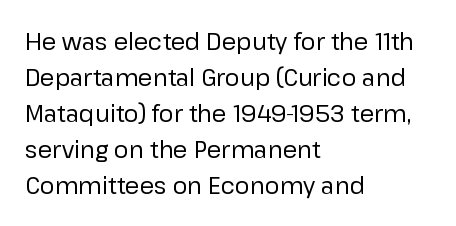
Q: Is the text bold? A: No.
Q: Is the text italic (slanted)? A: No, it is upright.
Q: Is the text underlined? A: No.
Q: How is the paragraph aligned? A: Left-aligned.
Q: Is the spacing between letters normal or unusually wide? A: Normal.
Q: Is the spacing between lines tight, normal or loose? A: Normal.
